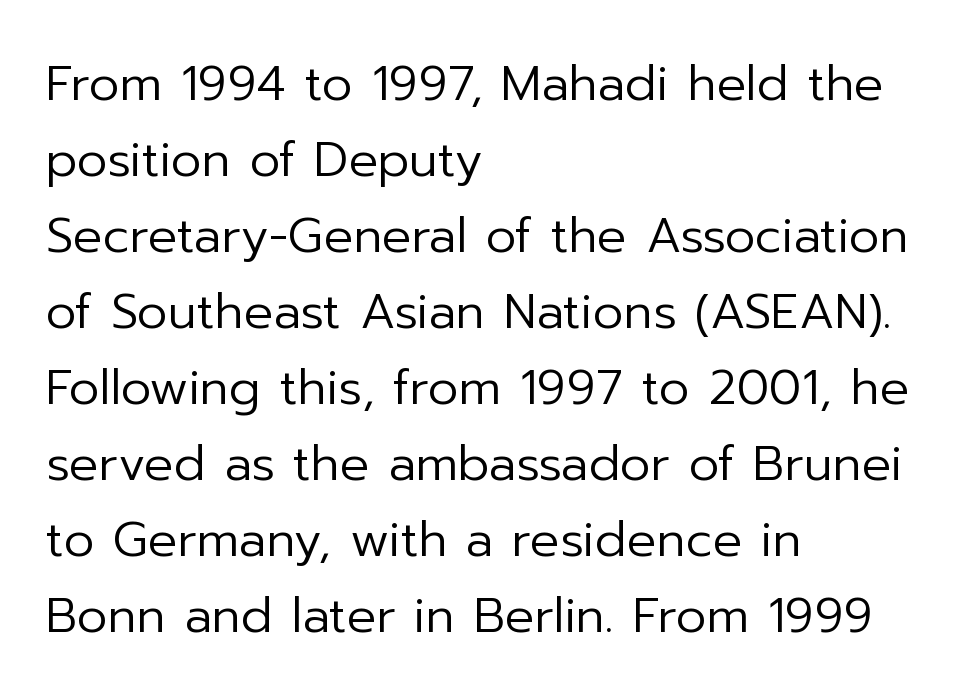
The image shows 49 px regular-weight sans-serif type, upright; set left-aligned, normal line spacing (1.55x), normal letter spacing, not underlined; low stroke contrast and a medium x-height.
